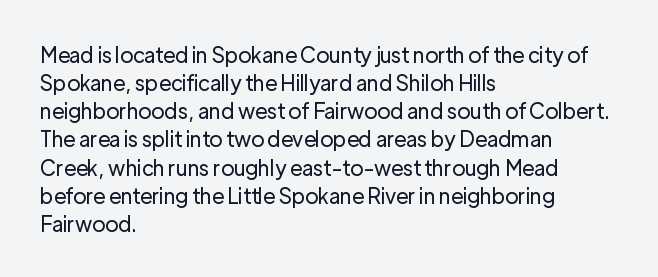
{"italic": "no", "bold": "no", "underline": "no", "align": "left", "line_spacing": "normal", "line_spacing_ratio": 1.34, "letter_spacing": "normal", "letter_spacing_em": 0.0, "glyph_px": 21}
